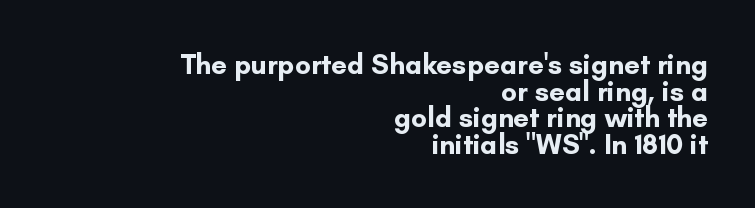
The image shows 28 px bold sans-serif type, upright; set right-aligned, tight line spacing (0.95x), normal letter spacing, not underlined; low stroke contrast and a small x-height.
